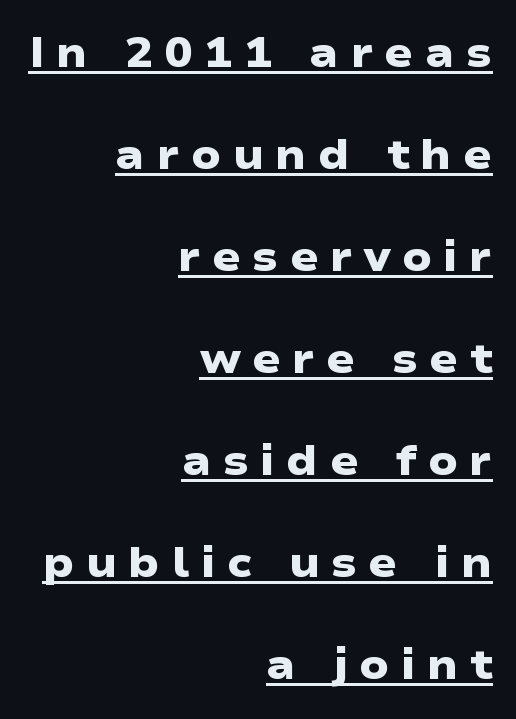
Does the weight exceed regular? Yes, all the way to bold. Think of a printed novel: that variable character pitch is what you see here. The gaps between neighbouring characters are conspicuously large. Type style note: lacks serifs.
